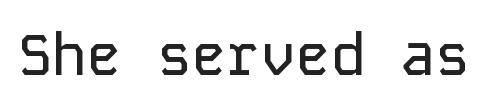
Is this a fixed-width face? Yes — each glyph sits in an identical cell. This sample uses a sans-serif face. Words float on clear page, feet unadorned. Notice how the stems are strictly vertical — no italics here. The rendering keeps characters at their native spacing.
